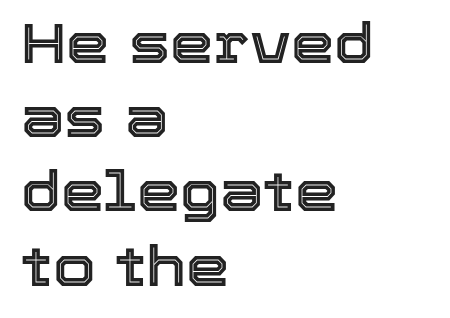
The lettering holds an erect, upright posture throughout. Each word holds together tightly as a unit, with standard inter-letter gaps. Reading down the column, the eye jumps a familiar distance to each next line. Note the varied advance widths — an 'i' is clearly narrower than an 'm'. Lines of text with bare space underneath. Left-aligned paragraph, ragged on the right.
